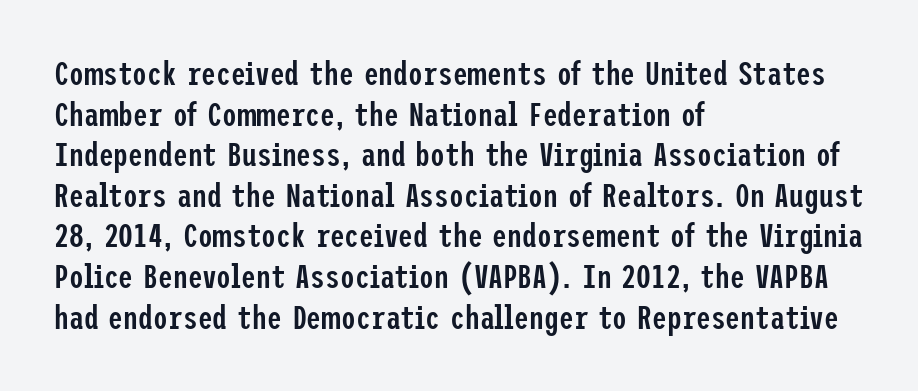
{"serif": "no", "italic": "no", "bold": "semi", "weight": "semibold", "width": "condensed", "stroke_contrast": "low", "x_height": "medium", "underline": "no", "align": "left", "line_spacing_ratio": 1.23, "letter_spacing": "normal", "letter_spacing_em": 0.0, "glyph_px": 33}
